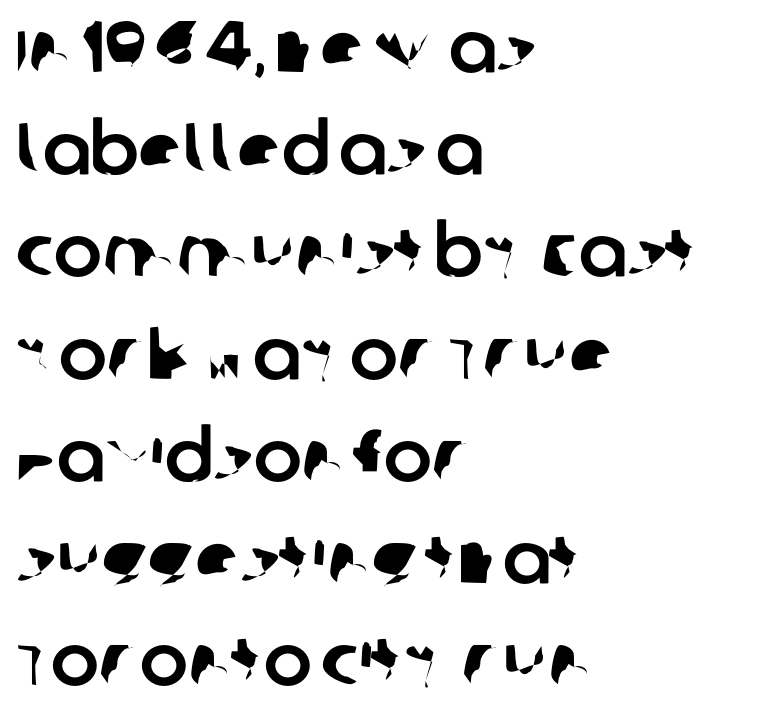
Each word holds together tightly as a unit, with standard inter-letter gaps. The designer went with a sans here, leaving each stem footless. How would I describe the line gaps? Plain and ordinary. Lines of text with bare space underneath. The rendering anchors every line to the left-hand side. Proportional: the letters do not fall into vertical columns.
